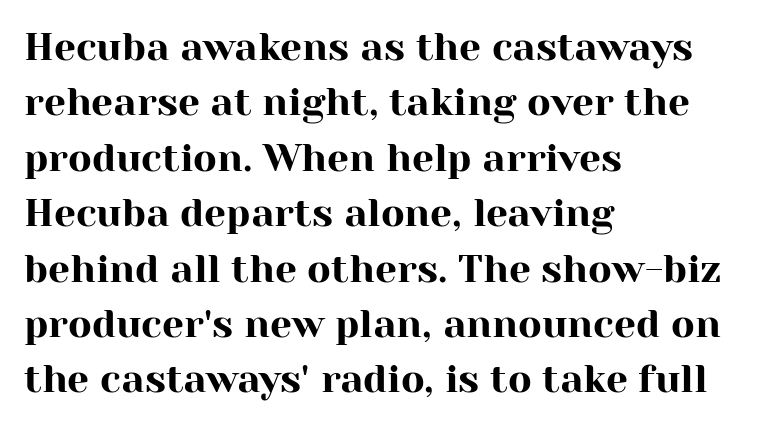
{"serif": "yes", "italic": "no", "width": "normal", "stroke_contrast": "high", "x_height": "medium", "monospaced": "no", "underline": "no", "align": "left", "line_spacing": "normal", "line_spacing_ratio": 1.42, "letter_spacing": "normal", "letter_spacing_em": 0.0, "glyph_px": 39}
